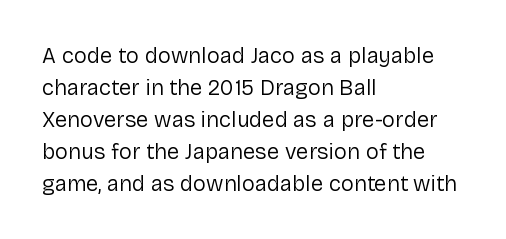
The image shows 22 px text type, upright; set left-aligned, normal line spacing (1.45x), normal letter spacing, not underlined.
